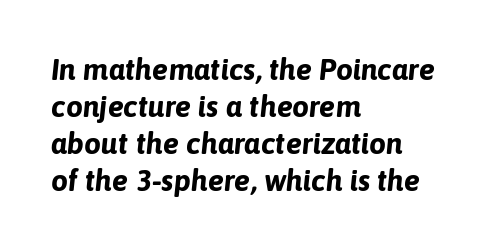
Q: Is the text bold? A: Yes.
Q: Is the text italic (slanted)? A: Yes, it leans right by about 6 degrees.
Q: Is the text underlined? A: No.
Q: How is the paragraph aligned? A: Left-aligned.
Q: Is the spacing between letters normal or unusually wide? A: Normal.
Q: Width (condensed, normal, or wide)? A: Normal.
Q: Stroke contrast? A: Low.
Q: x-height? A: Medium.
Q: Monospaced? A: No.
